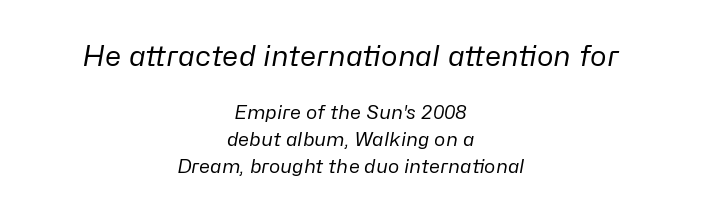
The image shows 28 px regular-weight type, italic (leaning right); set centered, normal line spacing (1.42x), normal letter spacing, not underlined; the first (top) block is 1.47x larger; low stroke contrast and a medium x-height.
